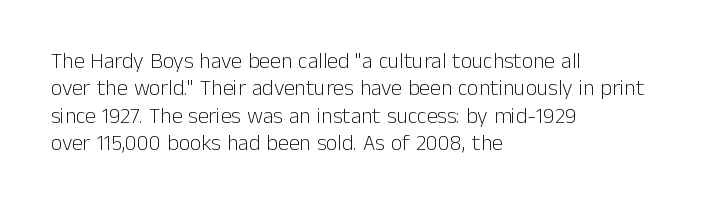
The image shows 22 px text type, upright; set left-aligned, normal line spacing (1.25x), normal letter spacing, not underlined.
